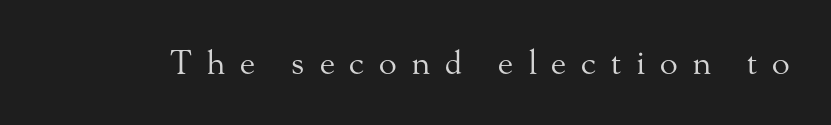
Q: Is the text bold? A: No.
Q: Is the text italic (slanted)? A: No, it is upright.
Q: Is the typeface a serif or a sans-serif typeface? A: Serif.
Q: Is the text underlined? A: No.
Q: Is the spacing between letters normal or unusually wide? A: Unusually wide.
Q: Width (condensed, normal, or wide)? A: Normal.
Q: Stroke contrast? A: Medium.
Q: x-height? A: Small.
Q: Monospaced? A: No.
